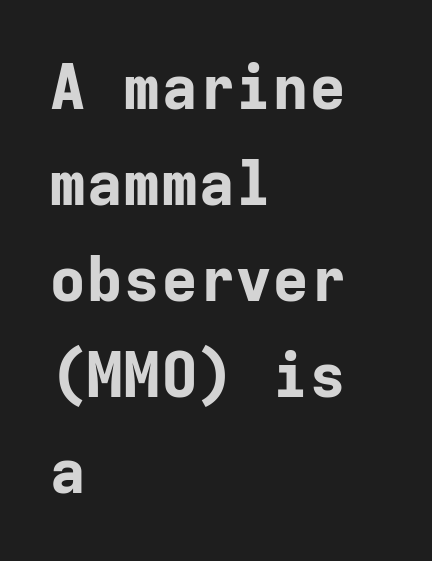
{"serif": "no", "italic": "no", "bold": "yes", "weight": "bold", "width": "normal", "stroke_contrast": "low", "x_height": "medium", "monospaced": "yes", "underline": "no", "align": "left", "line_spacing": "normal", "line_spacing_ratio": 1.55, "letter_spacing": "normal", "letter_spacing_em": 0.0, "glyph_px": 62}
